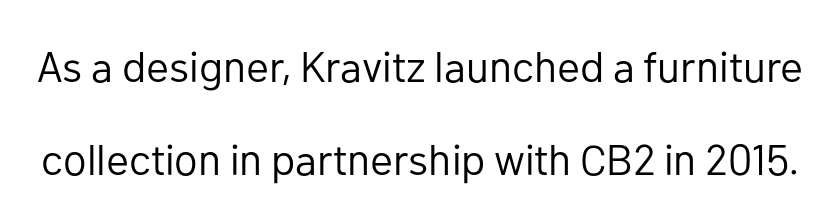
{"serif": "no", "italic": "no", "bold": "no", "weight": "regular", "width": "normal", "stroke_contrast": "low", "x_height": "medium", "monospaced": "no", "underline": "no", "line_spacing": "loose", "line_spacing_ratio": 2.17, "letter_spacing": "normal", "letter_spacing_em": 0.0, "glyph_px": 43}
